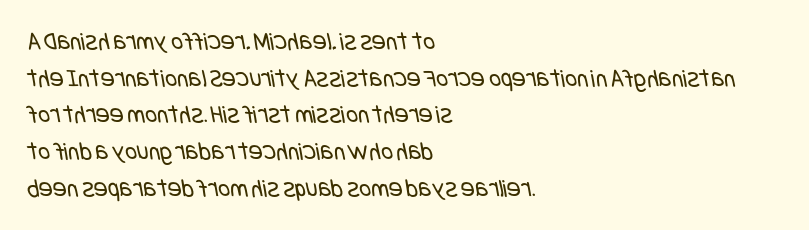
Q: Is the text bold? A: No.
Q: Is the text underlined? A: No.
Q: How is the paragraph aligned? A: Left-aligned.
Q: Is the spacing between letters normal or unusually wide? A: Normal.
Q: Is the spacing between lines tight, normal or loose? A: Normal.
